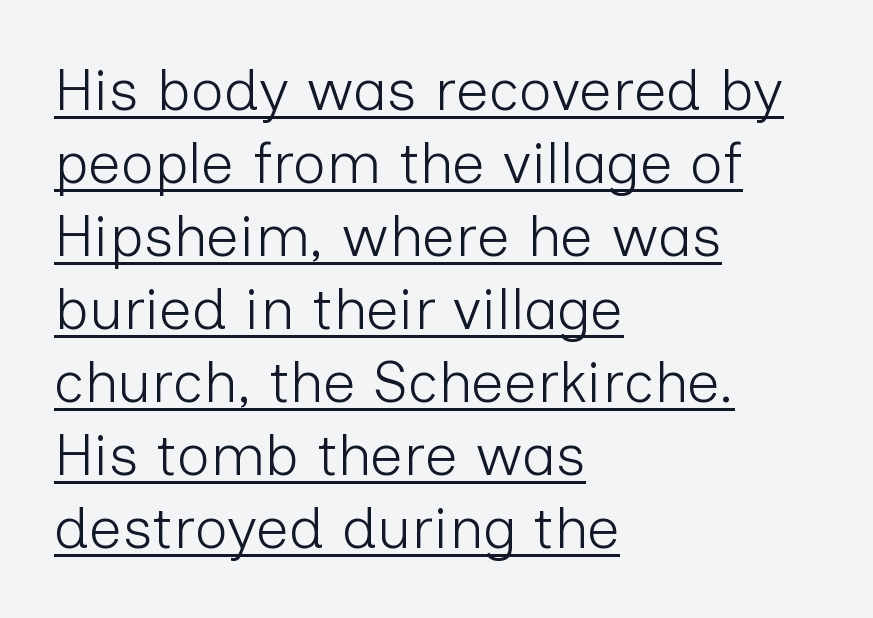
Between one letter and the next there's only the usual sliver of space. This rendering employs a face without finishing strokes, i.e., a sans-serif. These lines were composed using upright roman letters. The rows are spaced the way most documents space them.
